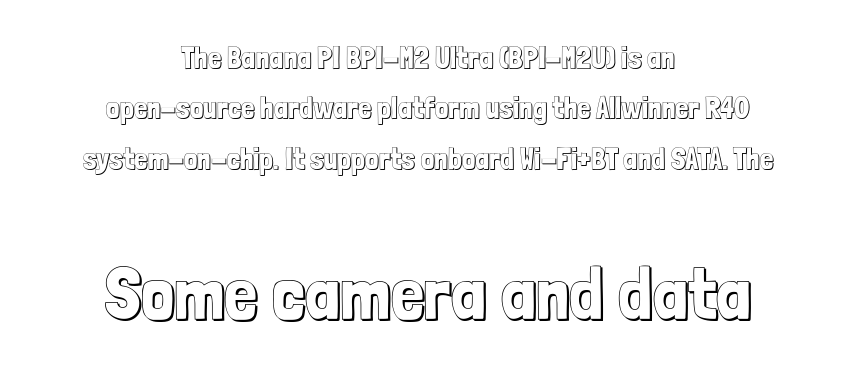
{"italic": "no", "width": "condensed", "x_height": "medium", "monospaced": "no", "underline": "no", "align": "center", "line_spacing": "normal", "line_spacing_ratio": 1.68, "letter_spacing": "normal", "letter_spacing_em": 0.0, "larger_block": "second", "size_ratio": 2.47, "glyph_px": 74}
